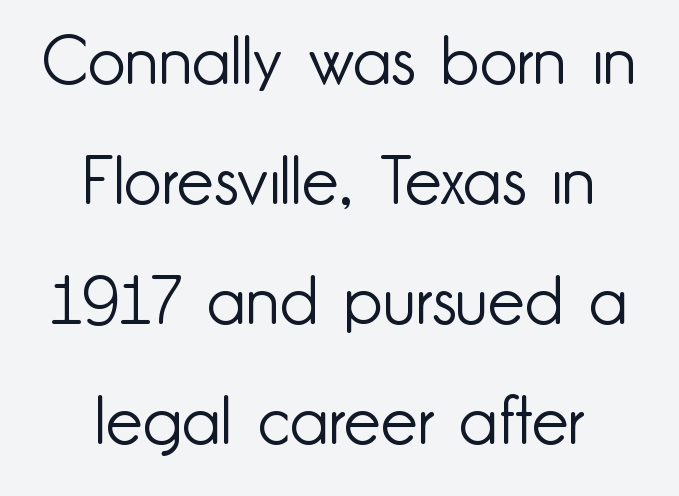
This reads as an unemphasized weight, regular at the heaviest. Here the glyphs are tracked normally, forming tight word shapes. Glance below the letters and you will spot only blank space. Observe the absence of serifs on each vertical stroke in this sample. Do the characters align in a grid? No, the font is proportional.
